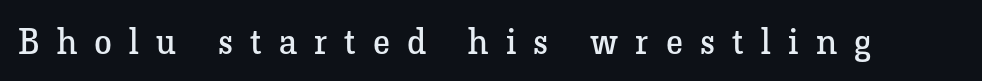
{"serif": "yes", "italic": "no", "bold": "no", "weight": "regular", "width": "normal", "stroke_contrast": "low", "x_height": "medium", "monospaced": "no", "underline": "no", "letter_spacing": "wide", "letter_spacing_em": 0.48, "glyph_px": 36}
